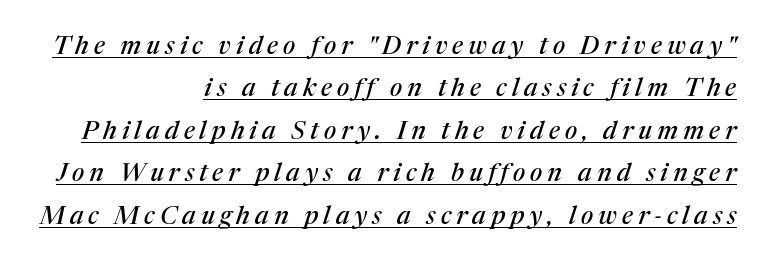
{"italic": "yes", "lean": "right", "slant_degrees": 17, "underline": "yes", "align": "right", "line_spacing": "normal", "line_spacing_ratio": 1.7, "letter_spacing": "wide", "letter_spacing_em": 0.2, "glyph_px": 25}
